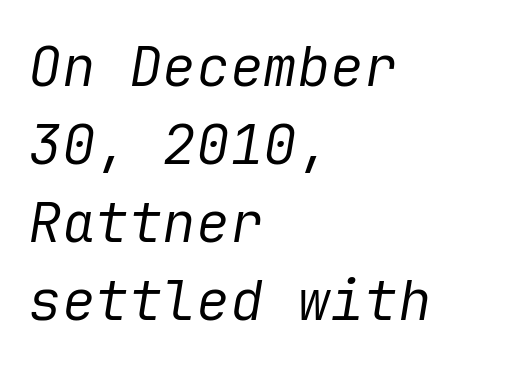
The image shows 56 px regular-weight type, italic (leaning right); set left-aligned, normal line spacing (1.39x), normal letter spacing, not underlined; low stroke contrast and a medium x-height.
